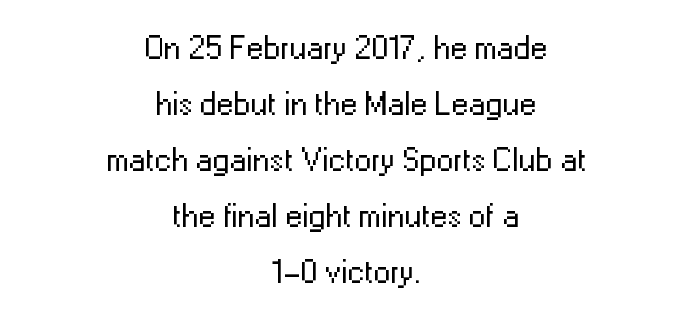
The image shows 34 px regular-weight sans-serif type, upright; set centered, normal line spacing (1.65x), normal letter spacing, not underlined; low stroke contrast and a medium x-height.
